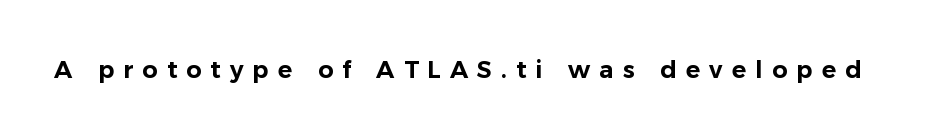
Lines of text with bare space underneath. The letters are spread apart with noticeably loose tracking. In terms of posture, this sample is upright.
